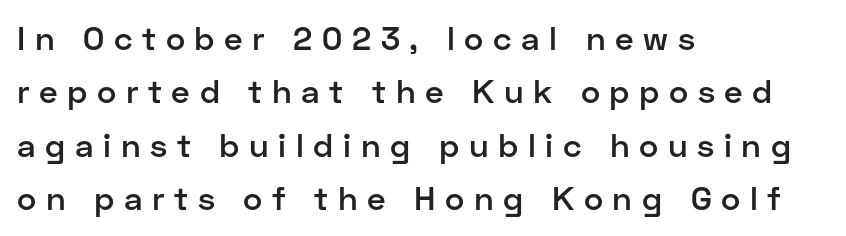
The rendering inserts visible extra space after every character. Style check: upright. These lines sit exactly where default settings would place them. The foot of each line stays bare and open.
